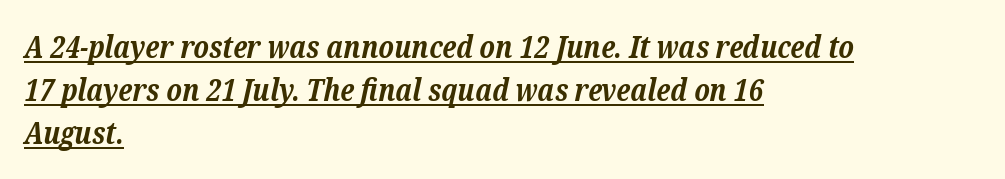
The image shows 31 px bold serif type, italic (leaning right); set left-aligned, normal line spacing (1.39x), normal letter spacing, underlined; low stroke contrast and a medium x-height.
